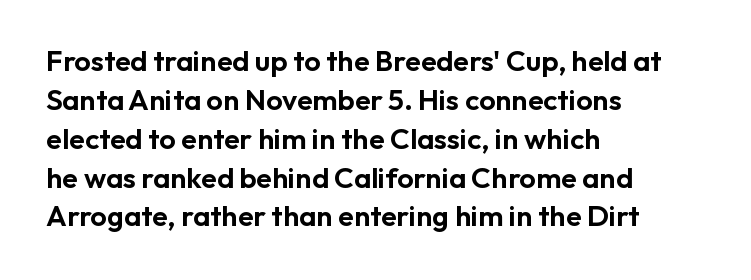
{"serif": "no", "italic": "no", "width": "normal", "stroke_contrast": "low", "x_height": "medium", "monospaced": "no", "underline": "no", "align": "left", "line_spacing": "normal", "line_spacing_ratio": 1.34, "letter_spacing": "normal", "letter_spacing_em": 0.0, "glyph_px": 29}
